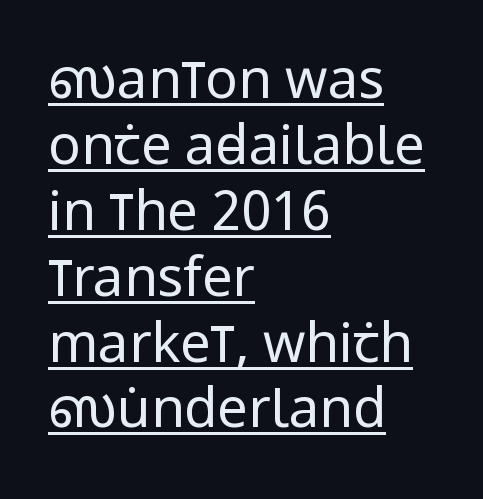
Q: Is the text bold? A: No.
Q: Is the text italic (slanted)? A: No, it is upright.
Q: Is the typeface a serif or a sans-serif typeface? A: Sans-serif.
Q: Is the text underlined? A: Yes.
Q: How is the paragraph aligned? A: Left-aligned.
Q: Is the spacing between letters normal or unusually wide? A: Normal.
Q: Width (condensed, normal, or wide)? A: Condensed.
Q: Stroke contrast? A: Low.
Q: x-height? A: Large.
Q: Monospaced? A: No.
